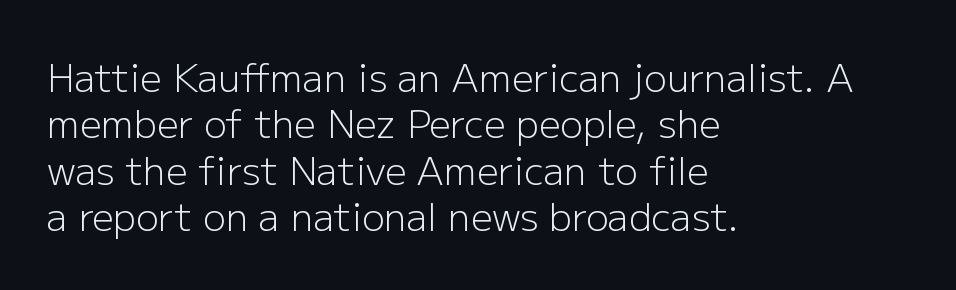
Q: Is the text bold? A: No.
Q: Is the text italic (slanted)? A: No, it is upright.
Q: Is the typeface a serif or a sans-serif typeface? A: Sans-serif.
Q: Is the text underlined? A: No.
Q: How is the paragraph aligned? A: Left-aligned.
Q: Is the spacing between letters normal or unusually wide? A: Normal.
Q: Width (condensed, normal, or wide)? A: Normal.
Q: Stroke contrast? A: Low.
Q: x-height? A: Medium.
Q: Monospaced? A: No.
